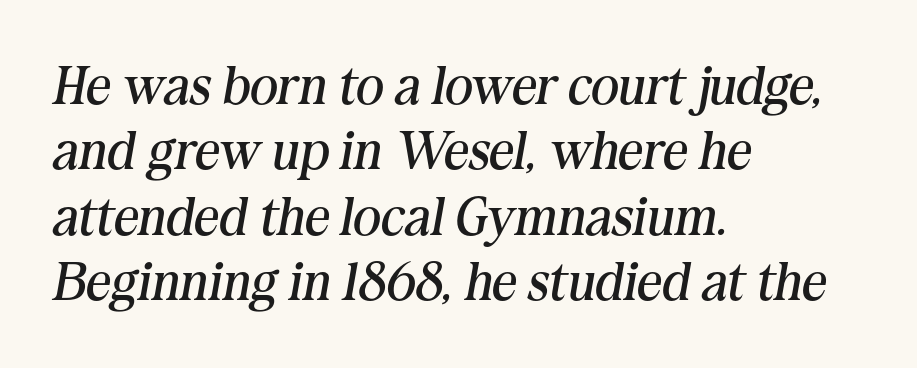
The strokes are not fattened; the text isn't bold. The rendering keeps characters at their native spacing. Casual observation: everything's shoved over to the left. Unmarked baselines from the first word to the last. The passage shown is typed in a proportional face where columns would drift.
